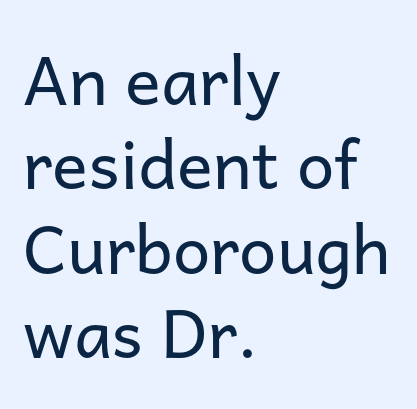
{"serif": "no", "italic": "no", "bold": "no", "weight": "regular", "width": "normal", "stroke_contrast": "low", "x_height": "medium", "monospaced": "no", "underline": "no", "align": "left", "line_spacing": "normal", "line_spacing_ratio": 1.26, "letter_spacing": "normal", "letter_spacing_em": 0.0, "glyph_px": 67}
